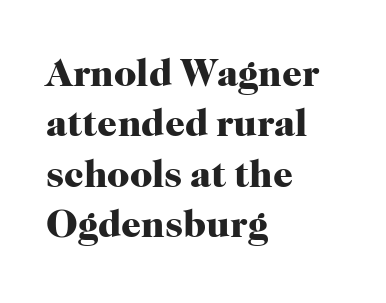
{"serif": "yes", "italic": "no", "bold": "yes", "weight": "heavy", "width": "normal", "stroke_contrast": "high", "x_height": "medium", "monospaced": "no", "underline": "no", "align": "left", "line_spacing": "normal", "line_spacing_ratio": 1.29, "letter_spacing": "normal", "letter_spacing_em": 0.0, "glyph_px": 39}
